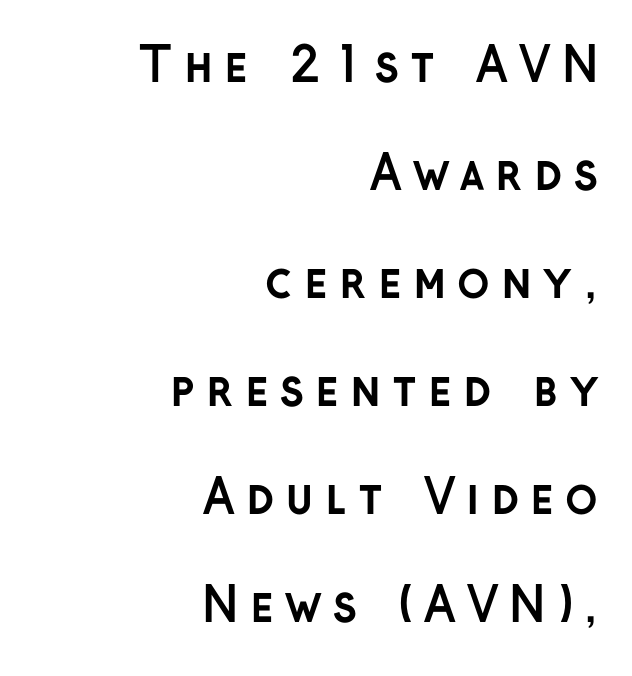
Anything drawn beneath the words? Only blank space. Serif or sans? Sans — the stroke terminals are bare. Note the varied advance widths — an 'i' is clearly narrower than an 'm'. The lettering holds an erect, upright posture throughout. The tracking reads as deliberately expanded to a designer's eye. How heavy is the stroke? Heavy — this is a bold.
